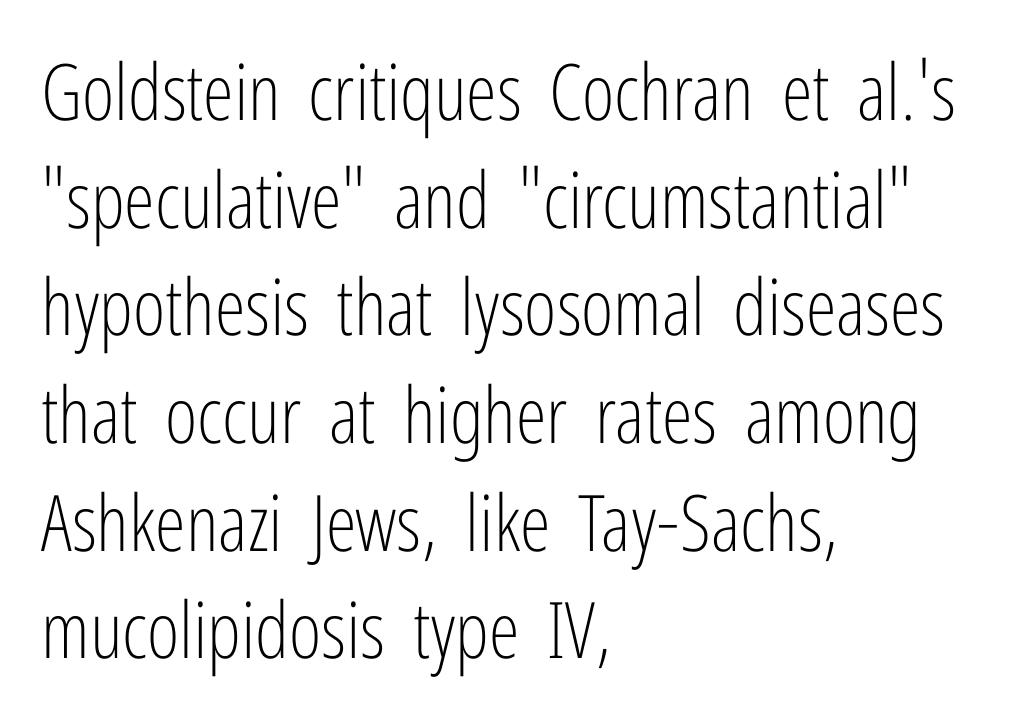
Q: Is the text bold? A: No.
Q: Is the text italic (slanted)? A: No, it is upright.
Q: Is the typeface a serif or a sans-serif typeface? A: Sans-serif.
Q: Is the text underlined? A: No.
Q: How is the paragraph aligned? A: Left-aligned.
Q: Is the spacing between letters normal or unusually wide? A: Normal.
Q: Is the spacing between lines tight, normal or loose? A: Normal.
Q: Width (condensed, normal, or wide)? A: Condensed.
Q: Stroke contrast? A: Low.
Q: x-height? A: Medium.
Q: Monospaced? A: No.
